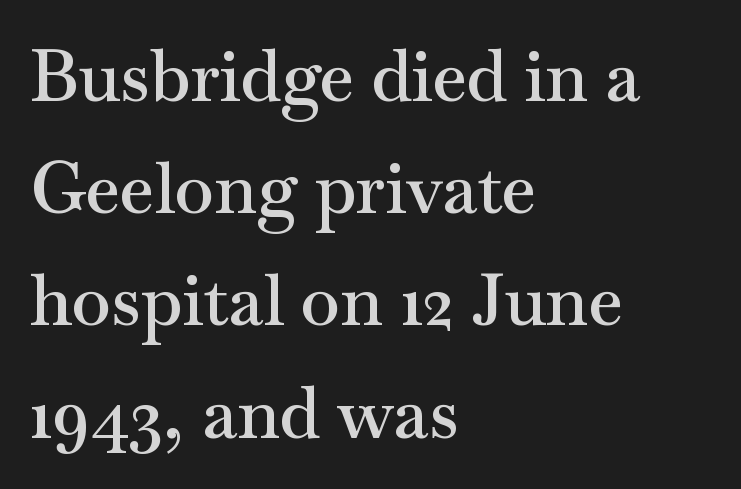
{"serif": "yes", "italic": "no", "bold": "semi", "weight": "semibold", "width": "wide", "stroke_contrast": "medium", "x_height": "small", "monospaced": "no", "underline": "no", "align": "left", "line_spacing": "normal", "line_spacing_ratio": 1.58, "letter_spacing": "normal", "letter_spacing_em": 0.0, "glyph_px": 71}
